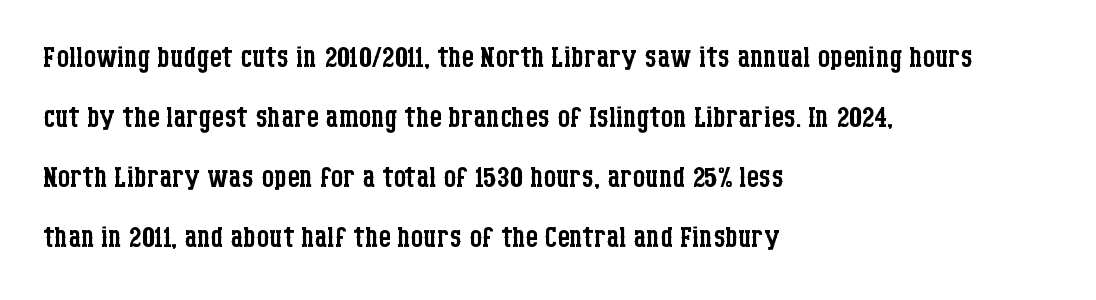
Characters remain perfectly vertical along every line. No chunkiness to these letters — they're not bold. Do the characters align in a grid? No, the font is proportional. The line-height multiplier appears to be the usual default. What stands out about the letter spacing? Nothing — it is the standard amount.
